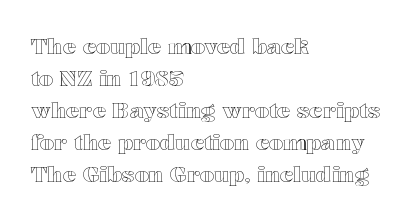
Q: Is the text italic (slanted)? A: No, it is upright.
Q: Is the text underlined? A: No.
Q: How is the paragraph aligned? A: Left-aligned.
Q: Is the spacing between letters normal or unusually wide? A: Normal.
Q: Is the spacing between lines tight, normal or loose? A: Normal.
